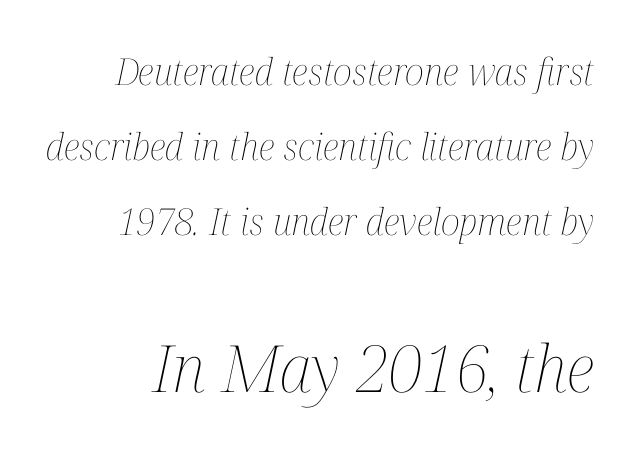
Q: Is the text bold? A: No.
Q: Is the text italic (slanted)? A: Yes, it leans right by about 12 degrees.
Q: Is the text underlined? A: No.
Q: Is the spacing between letters normal or unusually wide? A: Normal.
Q: Is the spacing between lines tight, normal or loose? A: Loose.
Q: Which block of text is set in a larger size, the first (top) or the second (bottom)? A: The second (bottom) one.
Q: Width (condensed, normal, or wide)? A: Condensed.
Q: Stroke contrast? A: Medium.
Q: x-height? A: Medium.
Q: Monospaced? A: No.
